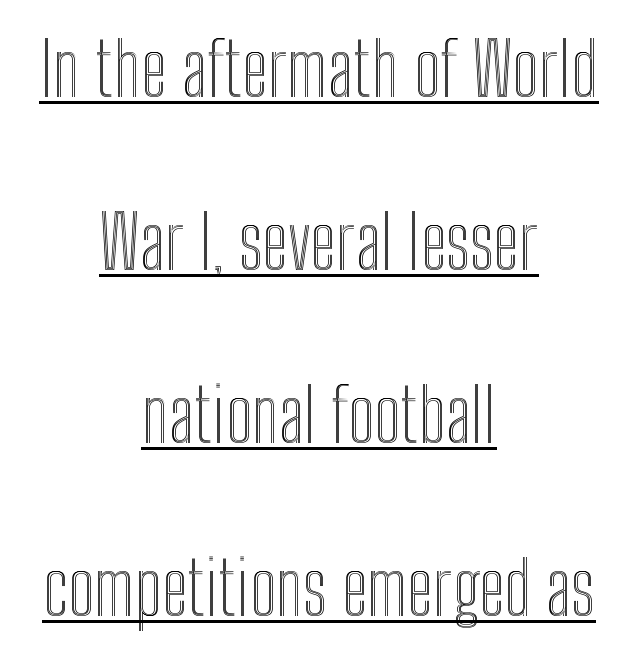
Q: Is the text italic (slanted)? A: No, it is upright.
Q: Is the text underlined? A: Yes.
Q: How is the paragraph aligned? A: Centered.
Q: Is the spacing between letters normal or unusually wide? A: Normal.
Q: Is the spacing between lines tight, normal or loose? A: Loose.
Q: Width (condensed, normal, or wide)? A: Condensed.
Q: x-height? A: Medium.
Q: Monospaced? A: No.
